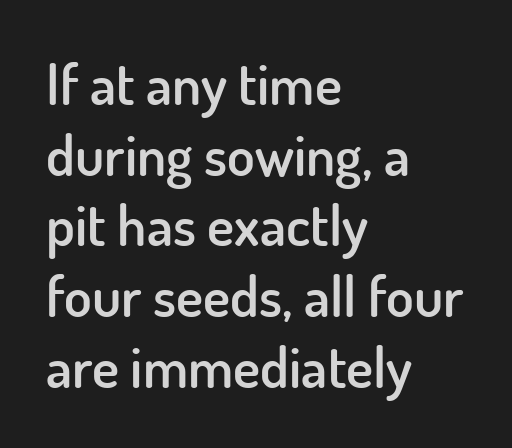
Honestly, the letter spacing is just normal — you wouldn't notice it. The strokes are fattened partway — semibold, not bold. The string is rendered with underlining switched off. Quick note: not italic, upright. The letters advance in unequal steps, a hallmark of proportional type. Line beginnings align vertically; line endings do not.
